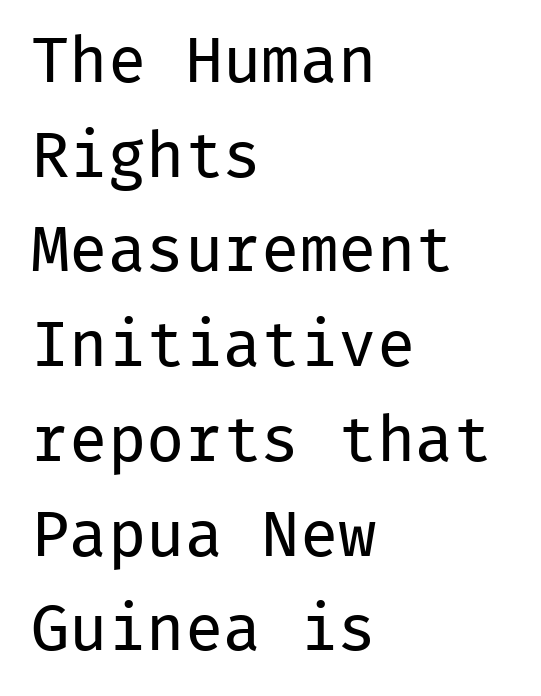
The image shows 64 px regular-weight sans-serif type, upright, monospaced; set left-aligned, normal line spacing (1.48x), normal letter spacing, not underlined; low stroke contrast and a medium x-height.
